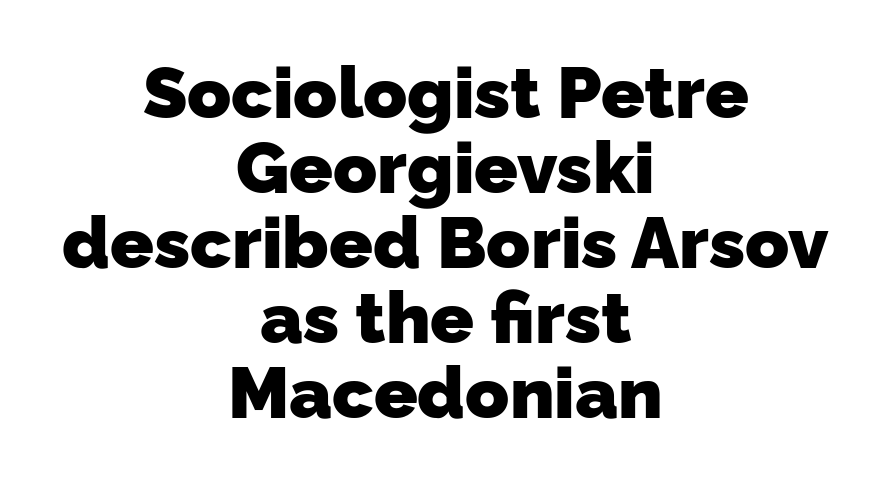
The image shows 72 px heavy sans-serif type; set centered, tight line spacing (1.04x), normal letter spacing, not underlined; low stroke contrast and a medium x-height.
